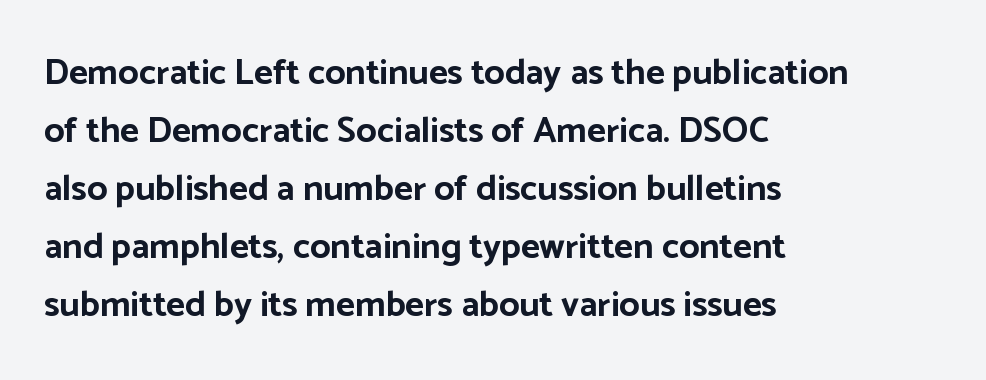
{"serif": "no", "italic": "no", "bold": "yes", "weight": "bold", "width": "normal", "stroke_contrast": "low", "x_height": "medium", "monospaced": "no", "underline": "no", "align": "left", "line_spacing": "normal", "line_spacing_ratio": 1.61, "letter_spacing": "normal", "letter_spacing_em": 0.0, "glyph_px": 36}
